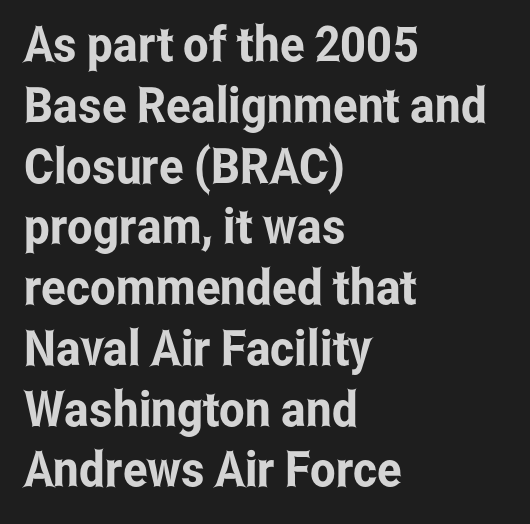
Layout note: lines flush left. The typography opts for an upright posture over an oblique one. Default kerning and tracking; the words read as compact shapes. These lines are composed in type without serifs.
